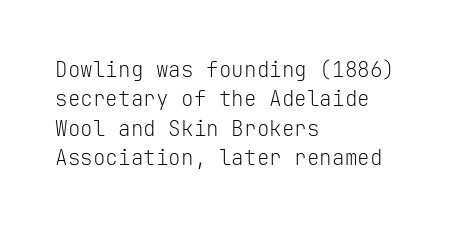
The image shows 21 px text type, upright; set left-aligned, normal line spacing (1.4x), normal letter spacing, not underlined.
